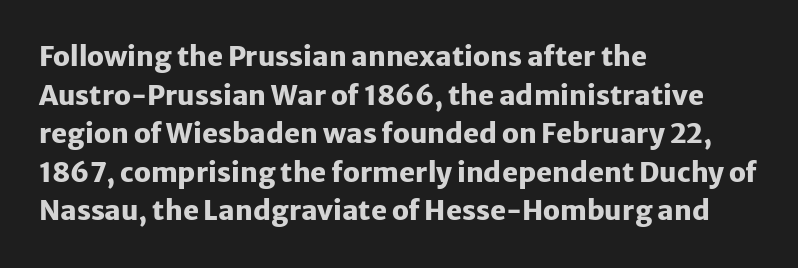
Q: Is the text bold? A: Yes.
Q: Is the text italic (slanted)? A: No, it is upright.
Q: Is the text underlined? A: No.
Q: How is the paragraph aligned? A: Left-aligned.
Q: Is the spacing between letters normal or unusually wide? A: Normal.
Q: Is the spacing between lines tight, normal or loose? A: Normal.
